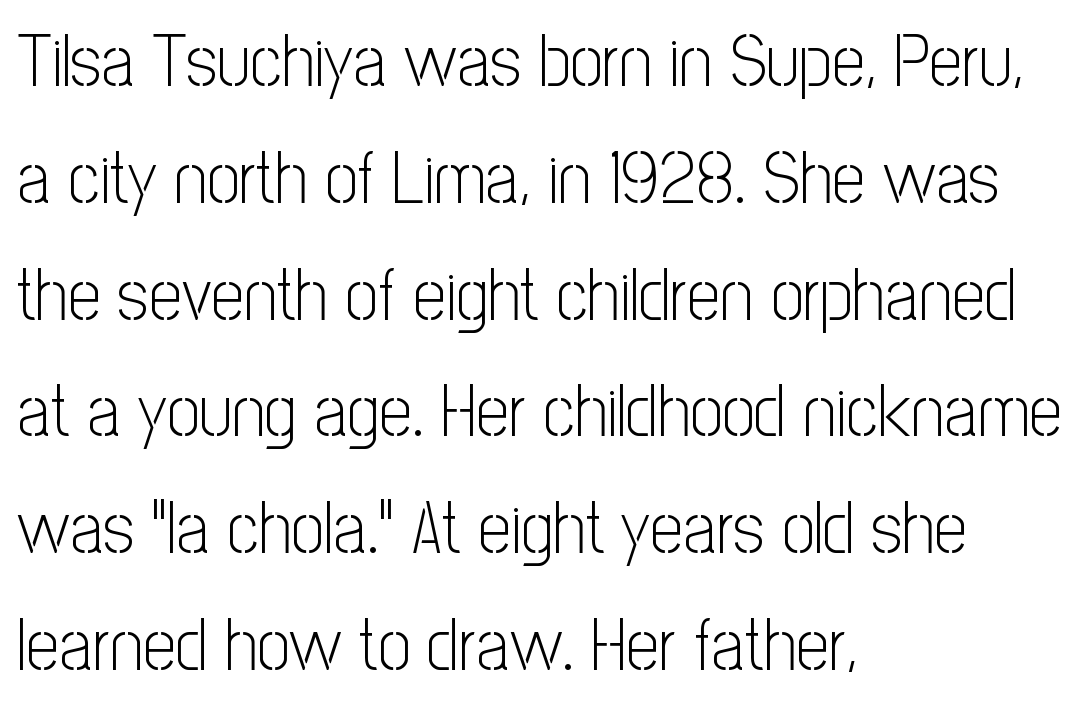
The image shows 73 px light, condensed sans-serif type, upright; set left-aligned, normal line spacing (1.6x), normal letter spacing, not underlined; low stroke contrast and a medium x-height.
